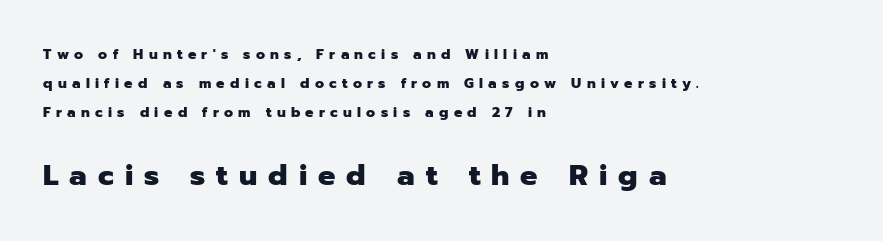
When letters stand straight like this, we call the style roman or upright. The face used here appears at its bigger size in the lower chunk. You could not count columns in this text — the font is proportionally spaced. Caption: bold face, heavy strokes.
